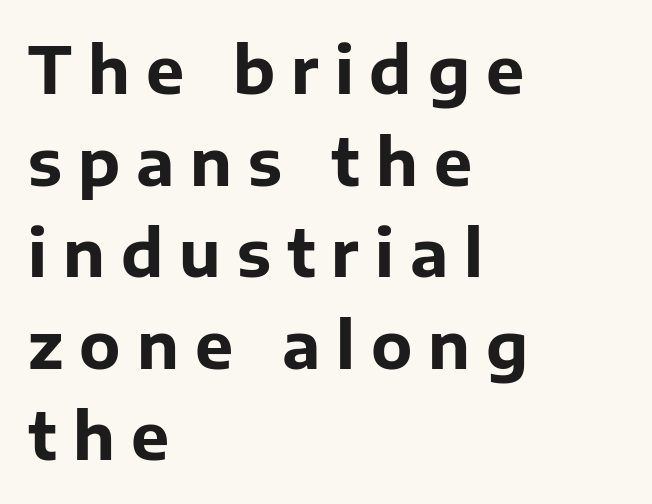
Q: Is the text bold? A: Yes.
Q: Is the text italic (slanted)? A: No, it is upright.
Q: Is the typeface a serif or a sans-serif typeface? A: Sans-serif.
Q: Is the text underlined? A: No.
Q: How is the paragraph aligned? A: Left-aligned.
Q: Is the spacing between letters normal or unusually wide? A: Unusually wide.
Q: Is the spacing between lines tight, normal or loose? A: Normal.
Q: Width (condensed, normal, or wide)? A: Normal.
Q: Stroke contrast? A: Low.
Q: x-height? A: Medium.
Q: Monospaced? A: No.
